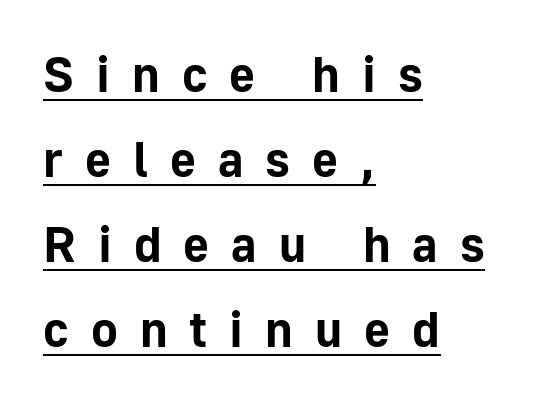
Heavy, bold letterforms. Think of a printed novel: that variable character pitch is what you see here. Letterform terminals end flat and unadorned throughout the passage. Check the space under the baseline: a stroke is drawn there. The space between consecutive lines is moderate. Caption: multi-line text, flush left, ragged right.
